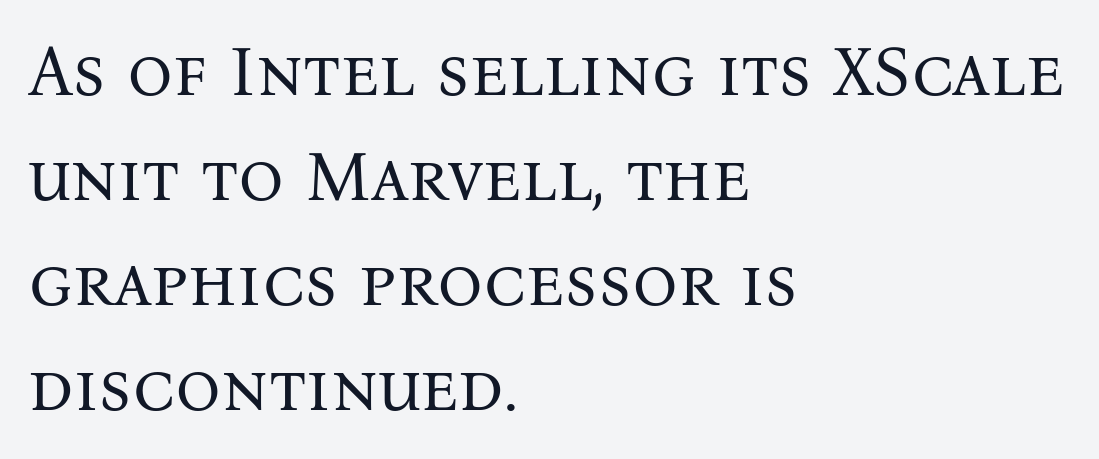
{"serif": "yes", "italic": "no", "bold": "no", "weight": "regular", "width": "normal", "stroke_contrast": "medium", "x_height": "medium", "monospaced": "no", "underline": "no", "align": "left", "line_spacing": "normal", "line_spacing_ratio": 1.48, "letter_spacing": "normal", "letter_spacing_em": 0.0, "glyph_px": 71}
